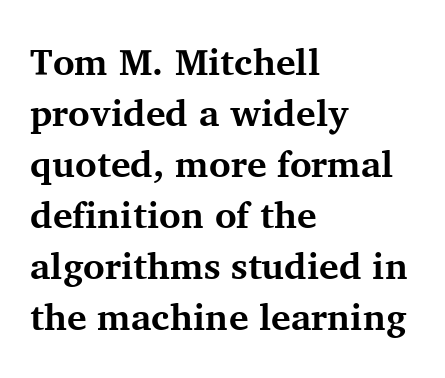
Q: Is the text bold? A: Yes.
Q: Is the text italic (slanted)? A: No, it is upright.
Q: Is the typeface a serif or a sans-serif typeface? A: Serif.
Q: Is the text underlined? A: No.
Q: How is the paragraph aligned? A: Left-aligned.
Q: Is the spacing between letters normal or unusually wide? A: Normal.
Q: Is the spacing between lines tight, normal or loose? A: Normal.
Q: Width (condensed, normal, or wide)? A: Normal.
Q: Stroke contrast? A: Medium.
Q: x-height? A: Medium.
Q: Monospaced? A: No.
